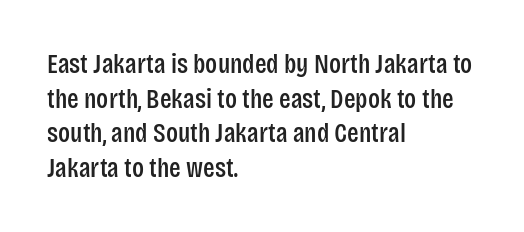
You could call the tracking neutral — neither tight nor loose. Interline gaps are of average width in this sample. The zone under the glyphs is completely vacant. A classic flush-left, rag-right setting is used for this passage. Style check: upright.
